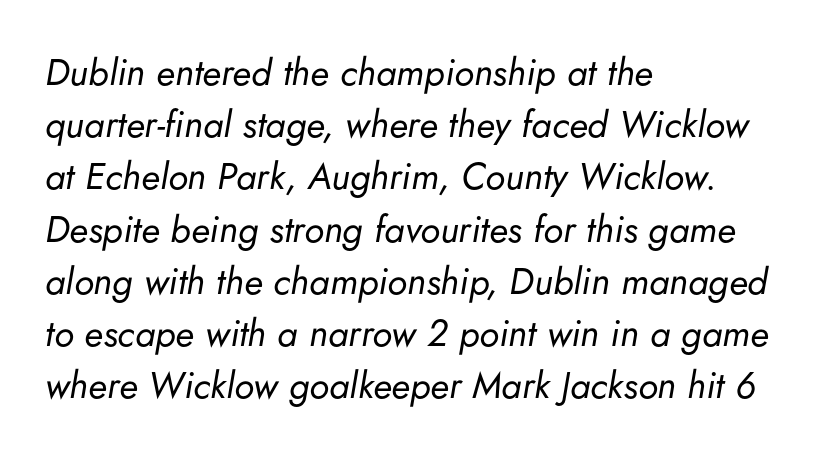
Q: Is the text bold? A: No.
Q: Is the text italic (slanted)? A: Yes, it leans right by about 5 degrees.
Q: Is the text underlined? A: No.
Q: How is the paragraph aligned? A: Left-aligned.
Q: Is the spacing between letters normal or unusually wide? A: Normal.
Q: Is the spacing between lines tight, normal or loose? A: Normal.
Q: Width (condensed, normal, or wide)? A: Normal.
Q: Stroke contrast? A: Low.
Q: x-height? A: Small.
Q: Monospaced? A: No.
